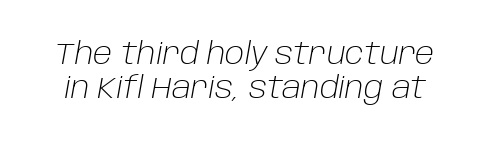
The image shows 30 px light type, italic (leaning right); set tight line spacing (1.15x), normal letter spacing, not underlined; low stroke contrast and a large x-height.
